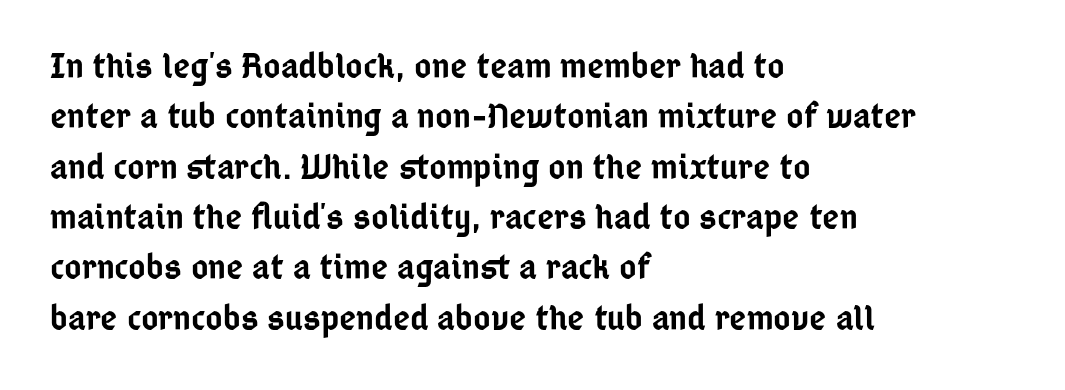
Q: Is the text bold? A: Semi-bold.
Q: Is the text italic (slanted)? A: No, it is upright.
Q: Is the typeface a serif or a sans-serif typeface? A: Sans-serif.
Q: Is the text underlined? A: No.
Q: How is the paragraph aligned? A: Left-aligned.
Q: Is the spacing between letters normal or unusually wide? A: Normal.
Q: Is the spacing between lines tight, normal or loose? A: Normal.
Q: Width (condensed, normal, or wide)? A: Condensed.
Q: Stroke contrast? A: Low.
Q: x-height? A: Medium.
Q: Monospaced? A: No.
